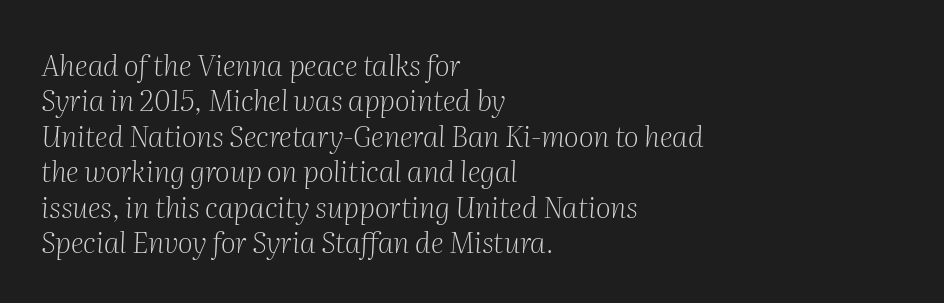
The letterforms sit shoulder to shoulder at normal distance. If you drew a ruler down the left edge, every line would touch it. Words float on clear page, feet unadorned. The strokes carry an ordinary text weight at most.
